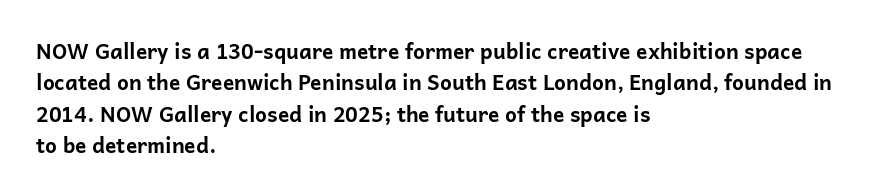
The image shows 21 px bold type, upright; set left-aligned, normal line spacing (1.49x), normal letter spacing, not underlined.
